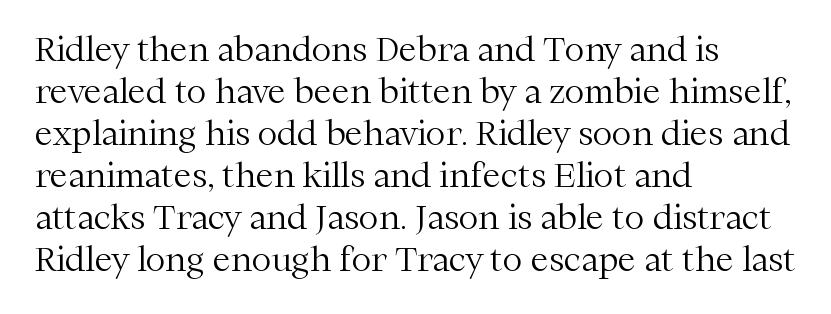
The image shows 33 px light serif type, upright; set left-aligned, normal line spacing (1.27x), normal letter spacing, not underlined; medium stroke contrast and a medium x-height.
